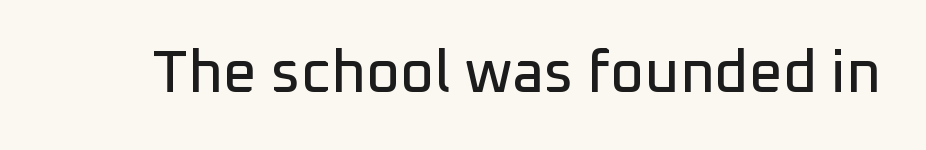
{"serif": "no", "italic": "no", "width": "normal", "stroke_contrast": "low", "x_height": "medium", "monospaced": "no", "underline": "no", "letter_spacing": "normal", "letter_spacing_em": 0.0, "glyph_px": 59}
